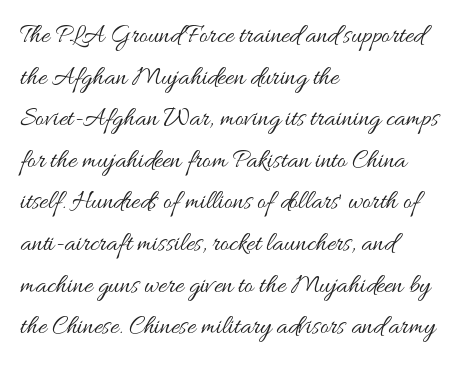
{"bold": "no", "underline": "no", "align": "left", "line_spacing": "normal", "line_spacing_ratio": 1.6, "letter_spacing": "normal", "letter_spacing_em": 0.0, "glyph_px": 26}
